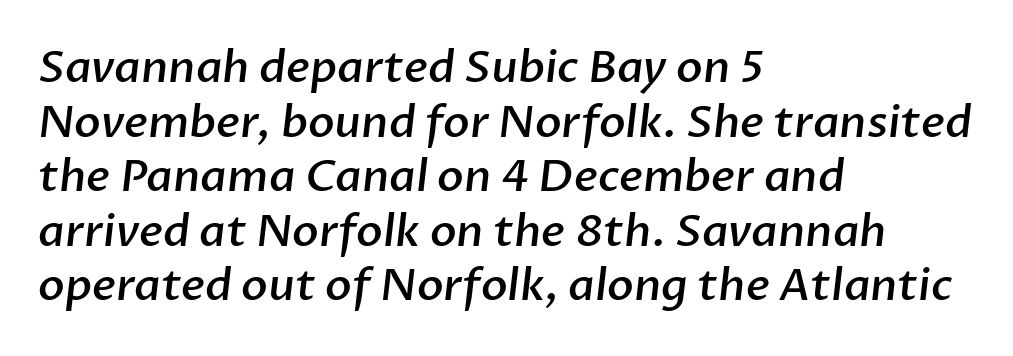
Layout note: lines flush left. Proportional: the letters do not fall into vertical columns. Serifs: no, the terminals of the letterforms are clean. The font is running at a semibold setting, under full bold. The words here are not underlined. Honestly, the letter spacing is just normal — you wouldn't notice it.
